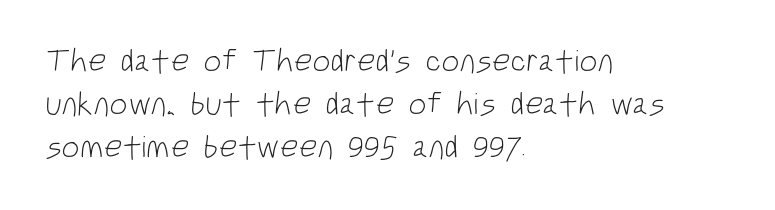
This is not heavy type; no bold has been used. A bare baseline throughout the passage. Nobody touched the tracking dial on this one. Here the designer chose a conventional face with non-uniform glyph widths. The rendering shows plain stroke endings on the letterforms — a sans-serif design. Is the block centered? No — it sits flush against the left margin.
